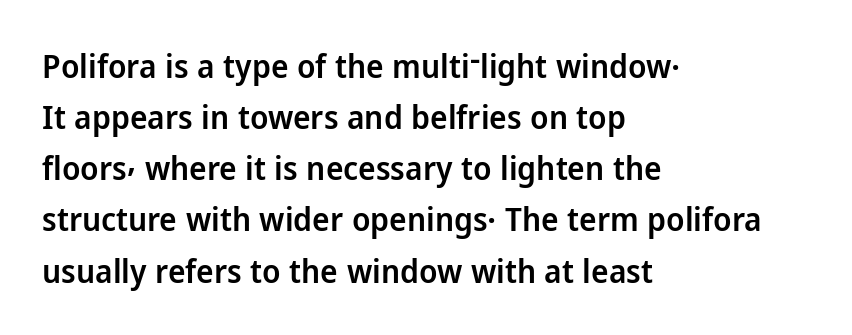
Think of a printed novel: that variable character pitch is what you see here. Spacing between characters is what you'd get straight out of the box. A classic flush-left, rag-right setting is used for this passage. Nothing sits at the stroke ends, so this counts as sans-serif. Just letters on the line, the space beneath them empty. Every letter is mildly thick-stroked: semibold rather than bold.
